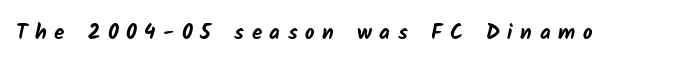
{"bold": "yes", "underline": "no", "letter_spacing": "wide", "letter_spacing_em": 0.36, "glyph_px": 21}
